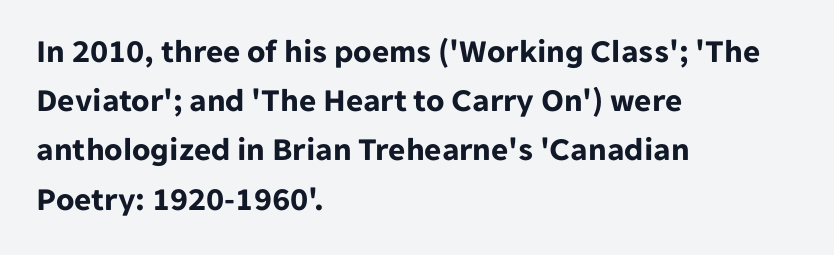
{"serif": "no", "italic": "no", "bold": "yes", "weight": "bold", "width": "normal", "stroke_contrast": "low", "x_height": "medium", "monospaced": "no", "underline": "no", "align": "left", "line_spacing": "normal", "line_spacing_ratio": 1.49, "letter_spacing": "normal", "letter_spacing_em": 0.0, "glyph_px": 33}
